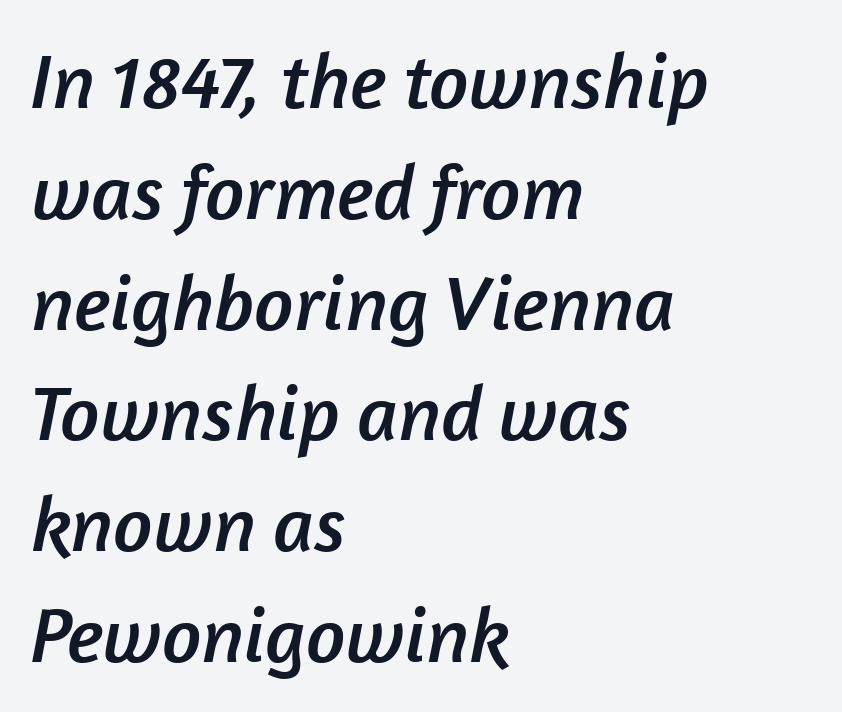
{"serif": "no", "width": "normal", "stroke_contrast": "low", "x_height": "medium", "monospaced": "no", "underline": "no", "align": "left", "line_spacing": "normal", "line_spacing_ratio": 1.42, "letter_spacing": "normal", "letter_spacing_em": 0.0, "glyph_px": 78}
